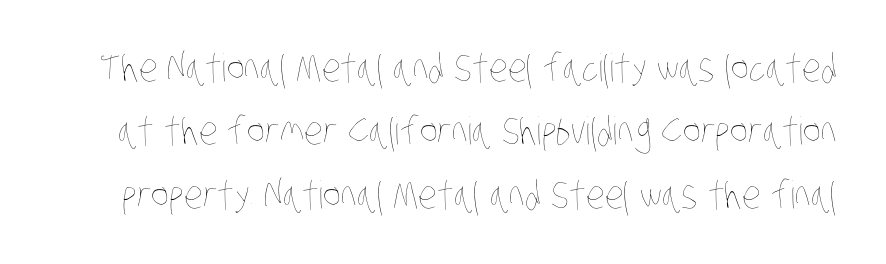
The lines sit at an ordinary, default distance from one another. A typesetter would call this proportional, since set widths differ per character. Caption: standard tracking, unaltered. A quiet, ordinary-to-light weight characterises the typeface.
